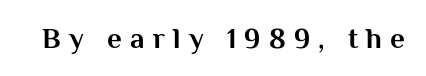
The image shows 29 px bold sans-serif type, upright; set unusually wide letter spacing (+0.28 em), not underlined; medium stroke contrast and a medium x-height.
